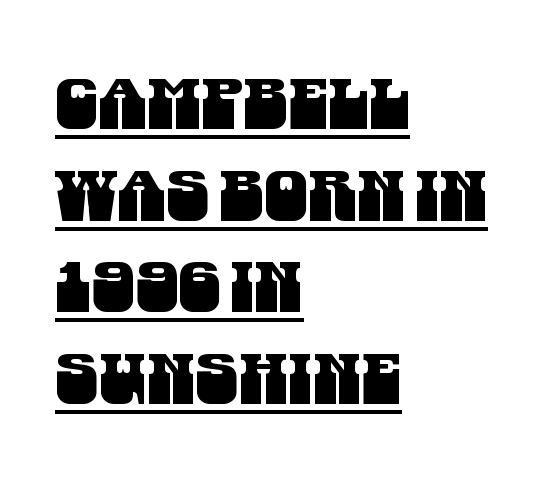
A continuous stroke trails under the words, as in a hyperlink. This rendering employs a face without finishing strokes, i.e., a sans-serif. Varying glyph widths throughout — classic text-font behaviour. Nobody touched the tracking dial on this one. This sample is left-justified, so line endings fall wherever the words run out. One glance says typical: line gaps are just what's usual.
